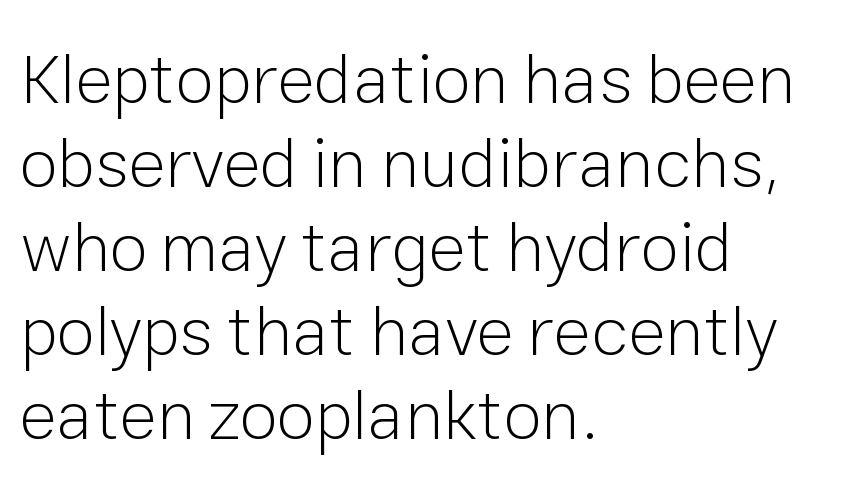
Q: Is the text bold? A: No.
Q: Is the text italic (slanted)? A: No, it is upright.
Q: Is the typeface a serif or a sans-serif typeface? A: Sans-serif.
Q: Is the text underlined? A: No.
Q: How is the paragraph aligned? A: Left-aligned.
Q: Is the spacing between letters normal or unusually wide? A: Normal.
Q: Width (condensed, normal, or wide)? A: Normal.
Q: Stroke contrast? A: Low.
Q: x-height? A: Medium.
Q: Monospaced? A: No.
